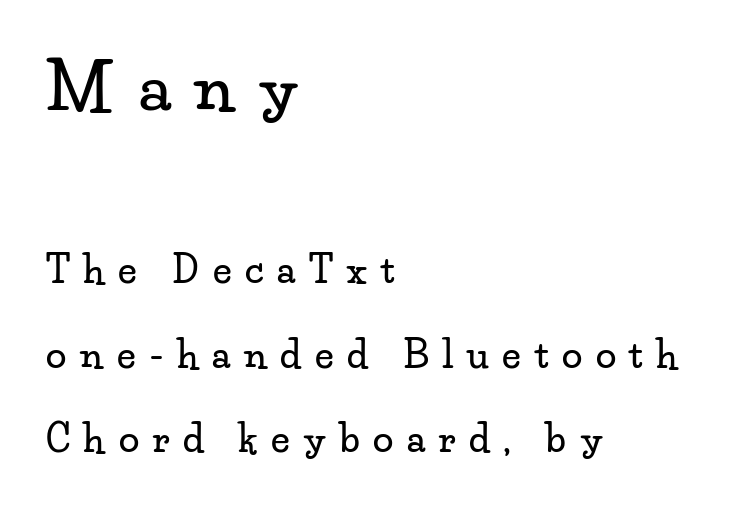
Q: Is the text italic (slanted)? A: No, it is upright.
Q: Is the typeface a serif or a sans-serif typeface? A: Serif.
Q: Is the text underlined? A: No.
Q: How is the paragraph aligned? A: Left-aligned.
Q: Is the spacing between letters normal or unusually wide? A: Unusually wide.
Q: Is the spacing between lines tight, normal or loose? A: Loose.
Q: Which block of text is set in a larger size, the first (top) or the second (bottom)? A: The first (top) one.
Q: Width (condensed, normal, or wide)? A: Wide.
Q: Stroke contrast? A: Low.
Q: x-height? A: Small.
Q: Monospaced? A: No.
